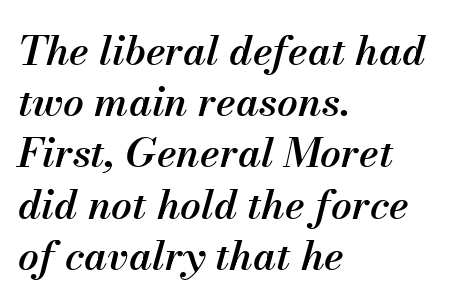
{"italic": "yes", "lean": "right", "slant_degrees": 13, "bold": "semi", "weight": "semibold", "width": "normal", "stroke_contrast": "medium", "x_height": "small", "monospaced": "no", "underline": "no", "align": "left", "line_spacing": "normal", "line_spacing_ratio": 1.25, "letter_spacing": "normal", "letter_spacing_em": 0.0, "glyph_px": 41}
